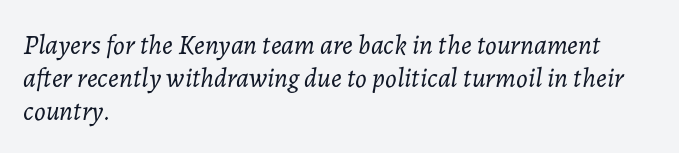
Plain, unruled lines of type. The ragged edge is on the right, which tells us the setting is flush left. Letters have the restrained weight of plain body copy at most. The typography opts for an oblique posture over an upright one. You could call the tracking neutral — neither tight nor loose.
